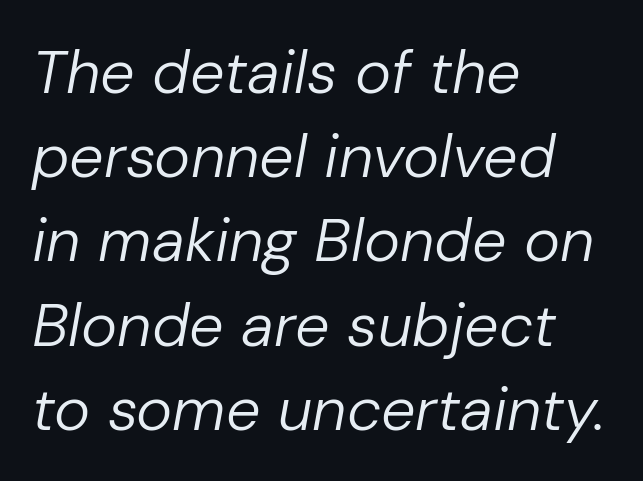
{"italic": "yes", "lean": "right", "slant_degrees": 10, "bold": "no", "weight": "regular", "width": "normal", "stroke_contrast": "low", "x_height": "medium", "monospaced": "no", "underline": "no", "align": "left", "line_spacing": "normal", "line_spacing_ratio": 1.38, "letter_spacing": "normal", "letter_spacing_em": 0.0, "glyph_px": 61}
